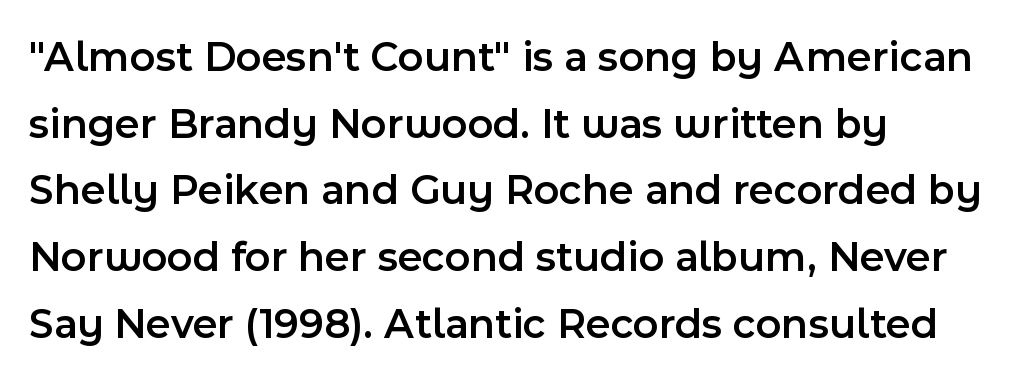
Q: Is the text bold? A: Semi-bold.
Q: Is the text italic (slanted)? A: No, it is upright.
Q: Is the typeface a serif or a sans-serif typeface? A: Sans-serif.
Q: Is the text underlined? A: No.
Q: Is the spacing between letters normal or unusually wide? A: Normal.
Q: Is the spacing between lines tight, normal or loose? A: Normal.
Q: Width (condensed, normal, or wide)? A: Normal.
Q: x-height? A: Medium.
Q: Monospaced? A: No.
